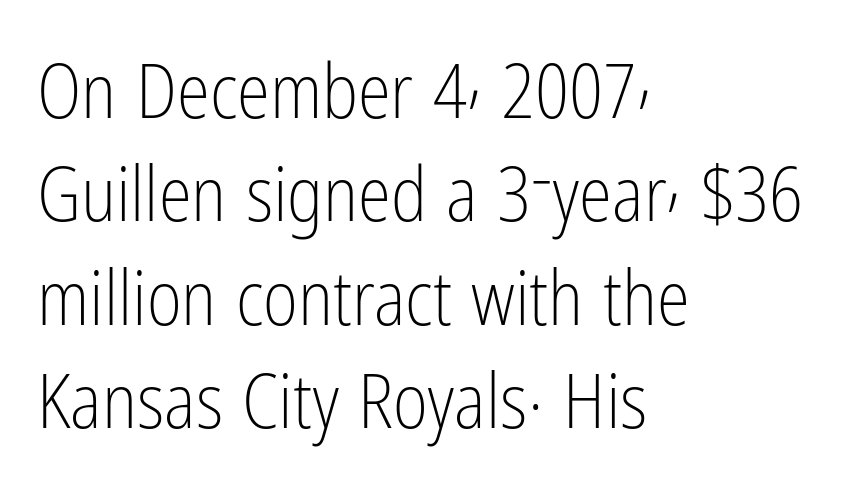
{"serif": "no", "italic": "no", "bold": "no", "weight": "light", "width": "condensed", "stroke_contrast": "low", "x_height": "medium", "monospaced": "no", "underline": "no", "align": "left", "line_spacing": "normal", "line_spacing_ratio": 1.38, "letter_spacing": "normal", "letter_spacing_em": 0.0, "glyph_px": 75}
